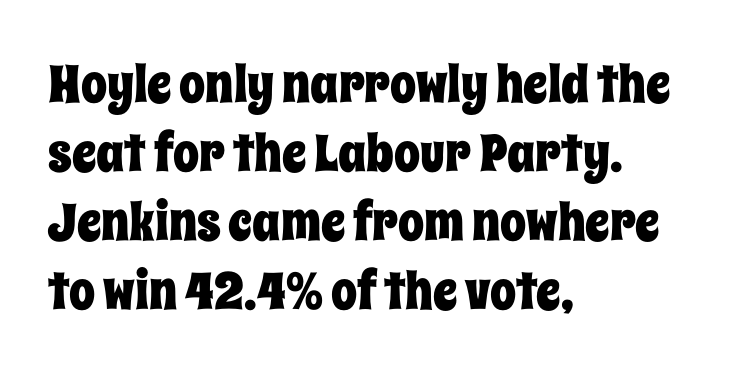
These lines are set flush left with a ragged right edge. The rendering uses natural spacing where letterforms have individual widths. The letters stand straight up with perfectly vertical stems. Words appear dense and cohesive because spacing is normal. Evenly set lines give the paragraph a standard silhouette. Honestly, there is no underline to notice here at all.
